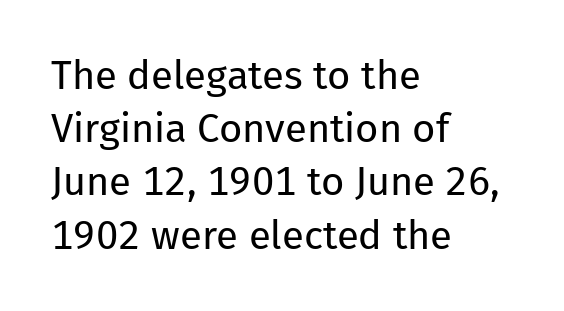
Tracking value appears to be zero — textbook default spacing. Notice how descenders clear the ascenders below comfortably — that's standard leading. The typesetting does not lean heavy: it is not bold. Are there feet on the stems? There aren't — it's a sans.
